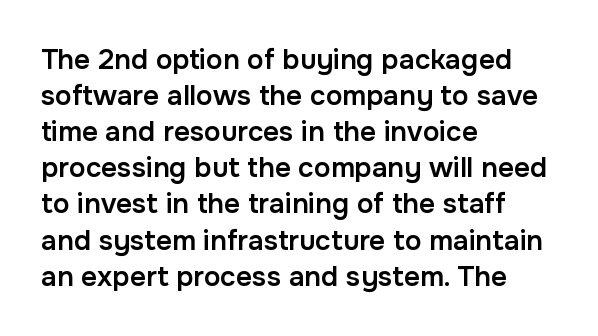
{"serif": "no", "italic": "no", "bold": "semi", "weight": "semibold", "width": "normal", "stroke_contrast": "low", "x_height": "medium", "monospaced": "no", "underline": "no", "align": "left", "line_spacing": "normal", "line_spacing_ratio": 1.29, "letter_spacing": "normal", "letter_spacing_em": 0.0, "glyph_px": 28}
